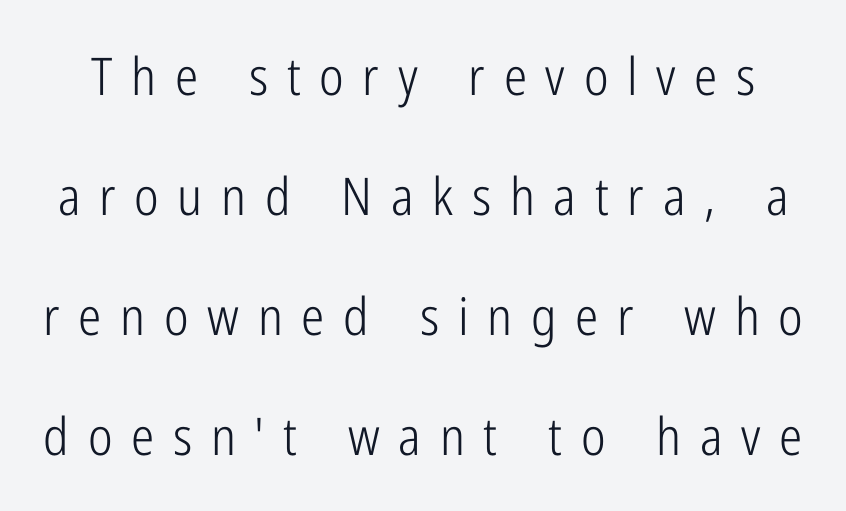
The image shows 52 px light, condensed sans-serif type, upright; set loose line spacing (2.31x), unusually wide letter spacing (+0.36 em), not underlined; low stroke contrast and a medium x-height.
